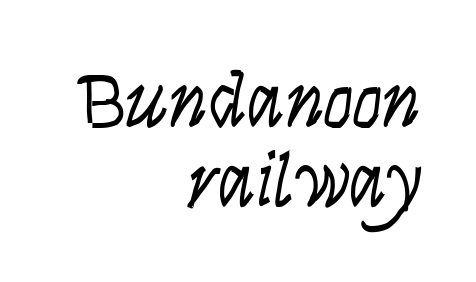
Q: Is the text bold? A: No.
Q: Is the text italic (slanted)? A: Yes, it leans right by about 9 degrees.
Q: Is the text underlined? A: No.
Q: How is the paragraph aligned? A: Right-aligned.
Q: Is the spacing between letters normal or unusually wide? A: Normal.
Q: Is the spacing between lines tight, normal or loose? A: Tight.
Q: Width (condensed, normal, or wide)? A: Condensed.
Q: Stroke contrast? A: Low.
Q: x-height? A: Large.
Q: Monospaced? A: No.
